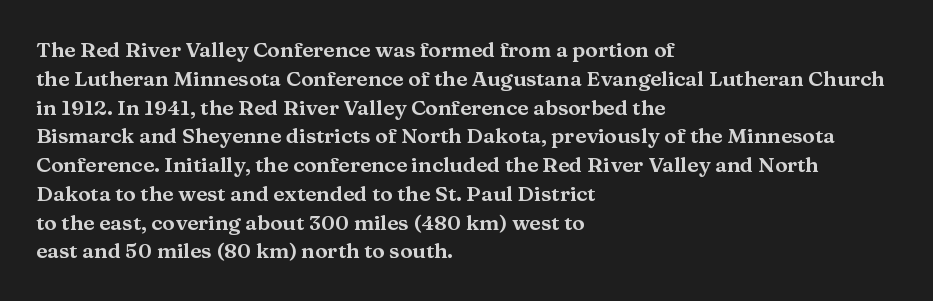
The compositor pushed each line to the left boundary. The strip under each line holds only bare page. When letters stand straight like this, we call the style roman or upright. Letter spacing: default. In terms of leading, this rendering sits right in the middle.
